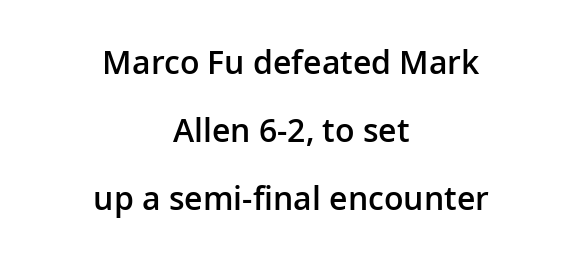
The letters carry no serifs — their stems end cleanly without finishing strokes. The lettering holds an erect, upright posture throughout. On the weight axis this lands at semibold, roughly 600. A great deal of white space separates one row of letters from the next.
